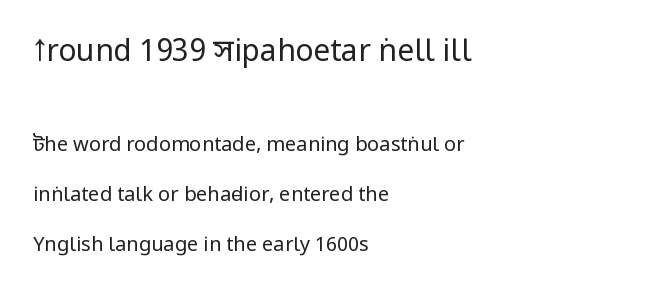
{"serif": "no", "italic": "no", "bold": "no", "weight": "regular", "width": "condensed", "stroke_contrast": "low", "x_height": "large", "monospaced": "no", "underline": "no", "align": "left", "line_spacing": "loose", "line_spacing_ratio": 2.5, "letter_spacing": "normal", "letter_spacing_em": 0.0, "larger_block": "first", "size_ratio": 1.5, "glyph_px": 30}
